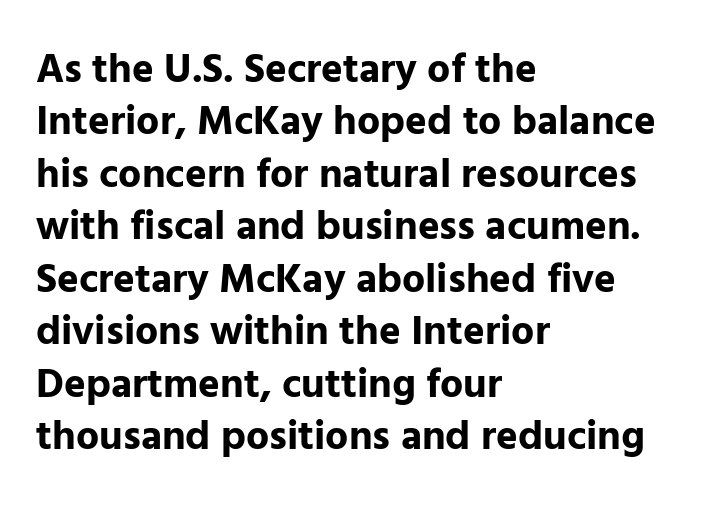
{"serif": "no", "italic": "no", "bold": "yes", "weight": "bold", "width": "normal", "stroke_contrast": "low", "x_height": "medium", "monospaced": "no", "underline": "no", "align": "left", "line_spacing": "normal", "line_spacing_ratio": 1.28, "letter_spacing": "normal", "letter_spacing_em": 0.0, "glyph_px": 41}
